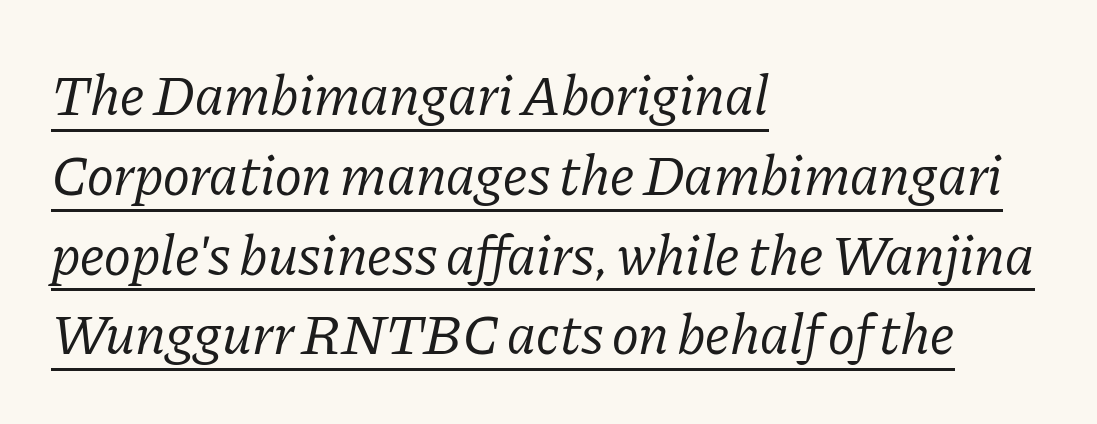
The face used here is proportionally spaced, like ordinary book or web type. When letters slant like this, we call the style italic. The setting favours the left margin, as ordinary paragraphs usually do. Decoration check: the copy is underlined. Typographically, this falls in the serif category. Ink coverage per letter is moderate at most.
